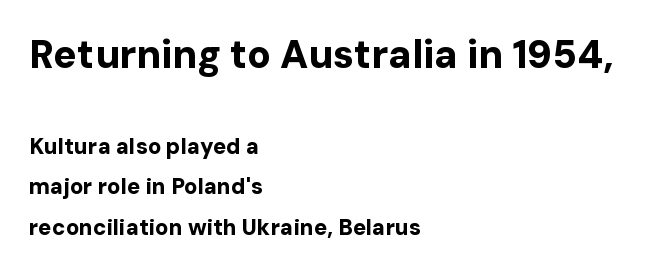
{"serif": "no", "italic": "no", "bold": "yes", "weight": "bold", "width": "normal", "stroke_contrast": "low", "x_height": "medium", "monospaced": "no", "underline": "no", "align": "left", "line_spacing_ratio": 1.84, "letter_spacing": "normal", "letter_spacing_em": 0.0, "larger_block": "first", "size_ratio": 1.77, "glyph_px": 39}
